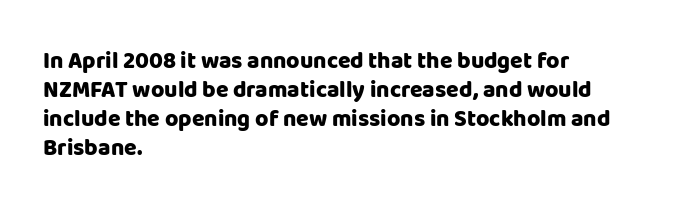
The typography opts for an upright posture over an oblique one. What weight is shown? A full bold with thick strokes. How would I describe the line gaps? Plain and ordinary. Each line starts at the same left margin while the right side varies.
